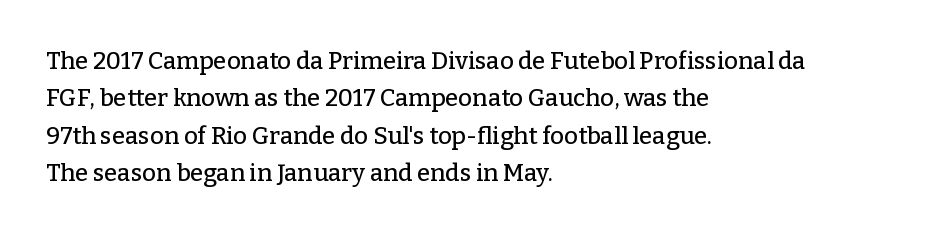
The image shows 24 px text type, upright; set left-aligned, normal line spacing (1.56x), normal letter spacing, not underlined.
